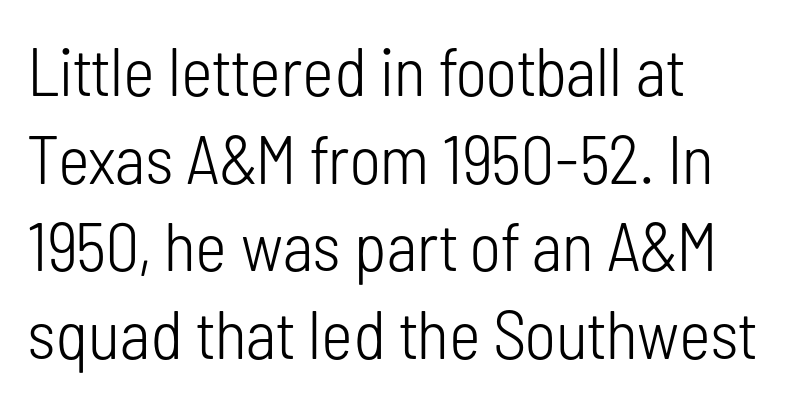
Q: Is the text bold? A: No.
Q: Is the text italic (slanted)? A: No, it is upright.
Q: Is the typeface a serif or a sans-serif typeface? A: Sans-serif.
Q: Is the text underlined? A: No.
Q: How is the paragraph aligned? A: Left-aligned.
Q: Is the spacing between letters normal or unusually wide? A: Normal.
Q: Is the spacing between lines tight, normal or loose? A: Normal.
Q: Width (condensed, normal, or wide)? A: Condensed.
Q: Stroke contrast? A: Low.
Q: x-height? A: Medium.
Q: Monospaced? A: No.
